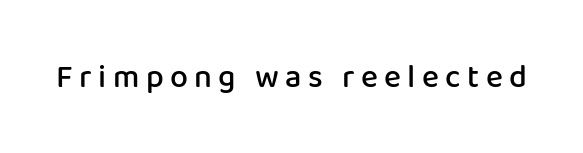
{"serif": "no", "italic": "no", "bold": "semi", "weight": "semibold", "width": "normal", "stroke_contrast": "low", "x_height": "medium", "monospaced": "no", "underline": "no", "letter_spacing": "wide", "letter_spacing_em": 0.2, "glyph_px": 32}
